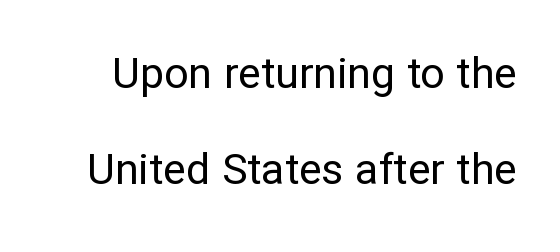
Q: Is the text bold? A: No.
Q: Is the text italic (slanted)? A: No, it is upright.
Q: Is the typeface a serif or a sans-serif typeface? A: Sans-serif.
Q: Is the text underlined? A: No.
Q: Is the spacing between letters normal or unusually wide? A: Normal.
Q: Is the spacing between lines tight, normal or loose? A: Loose.
Q: Width (condensed, normal, or wide)? A: Normal.
Q: Stroke contrast? A: Low.
Q: x-height? A: Medium.
Q: Monospaced? A: No.
